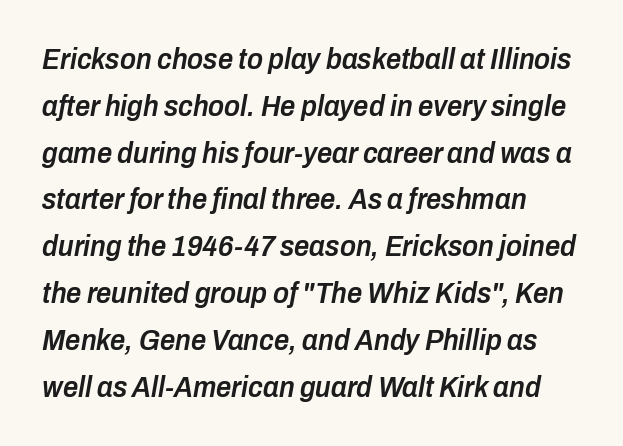
Clear beneath every line of the passage. This sample has the flowing, uneven cadence of proportional lettering. Is the type bold? Partly — it's a semibold, heavier than regular but not fully bold. This sample uses plain, unmodified letter spacing. These lines are set flush left with a ragged right edge. Posture: slanted.
